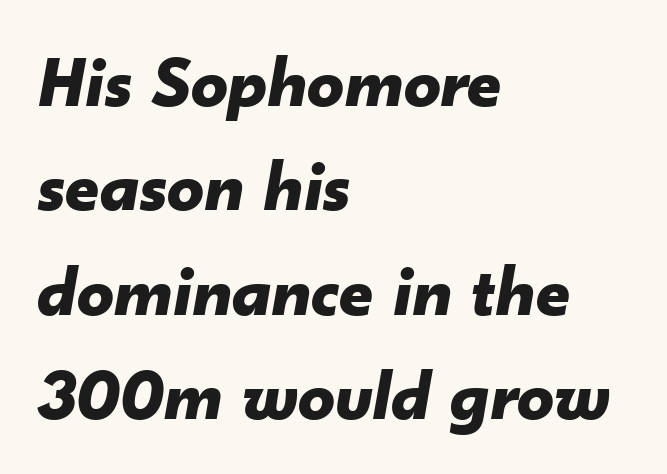
{"italic": "yes", "lean": "right", "slant_degrees": 10, "bold": "yes", "weight": "bold", "width": "normal", "stroke_contrast": "low", "x_height": "small", "monospaced": "no", "underline": "no", "align": "left", "line_spacing": "normal", "line_spacing_ratio": 1.43, "letter_spacing": "normal", "letter_spacing_em": 0.0, "glyph_px": 73}
